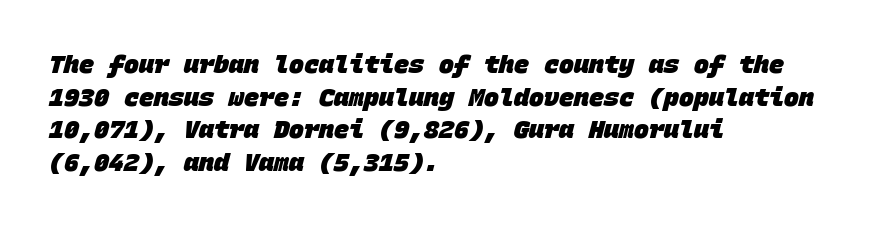
Q: Is the text bold? A: Yes.
Q: Is the text underlined? A: No.
Q: How is the paragraph aligned? A: Left-aligned.
Q: Is the spacing between letters normal or unusually wide? A: Normal.
Q: Is the spacing between lines tight, normal or loose? A: Normal.
